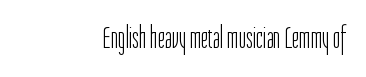
{"serif": "no", "italic": "no", "bold": "no", "weight": "light", "width": "condensed", "stroke_contrast": "low", "x_height": "medium", "monospaced": "no", "underline": "no", "align": "right", "letter_spacing": "normal", "letter_spacing_em": 0.0, "glyph_px": 31}
